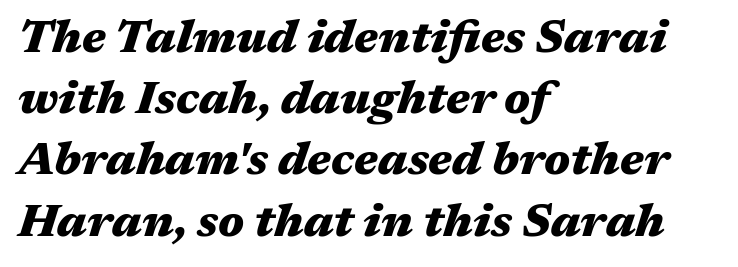
The vertical gap from one line to the next is medium. Yep, that's italic — everything's leaning. Proportional: the letters do not fall into vertical columns. Set as a true bold cut, around the 700 mark. Teacher's note: observe the even left margin — that is flush-left alignment. Letters rest on an invisible, unmarked baseline.
